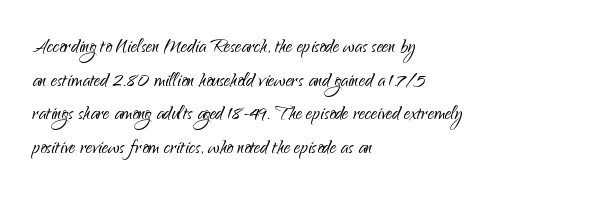
{"bold": "no", "underline": "no", "align": "left", "line_spacing": "normal", "line_spacing_ratio": 1.35, "letter_spacing": "normal", "letter_spacing_em": 0.0, "glyph_px": 25}
